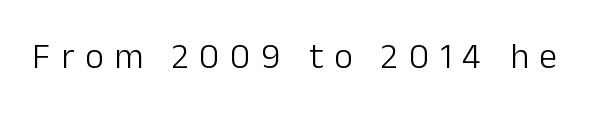
Do the letters lean? They stand straight. You can tell from the bare stems that sans-serif type was used. The letters advance in unequal steps, a hallmark of proportional type. Spacing between characters has been opened up far beyond the box default. The area under the type is left untouched.
